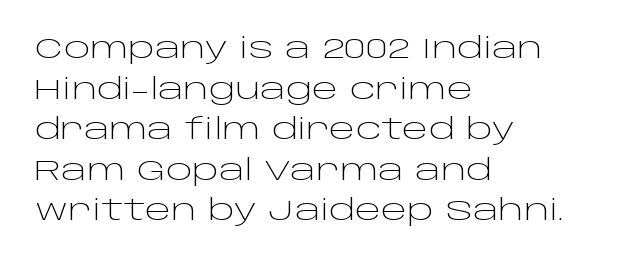
Q: Is the text bold? A: No.
Q: Is the text italic (slanted)? A: No, it is upright.
Q: Is the typeface a serif or a sans-serif typeface? A: Sans-serif.
Q: Is the text underlined? A: No.
Q: How is the paragraph aligned? A: Left-aligned.
Q: Is the spacing between letters normal or unusually wide? A: Normal.
Q: Is the spacing between lines tight, normal or loose? A: Normal.
Q: Width (condensed, normal, or wide)? A: Wide.
Q: Stroke contrast? A: Low.
Q: x-height? A: Large.
Q: Monospaced? A: No.
